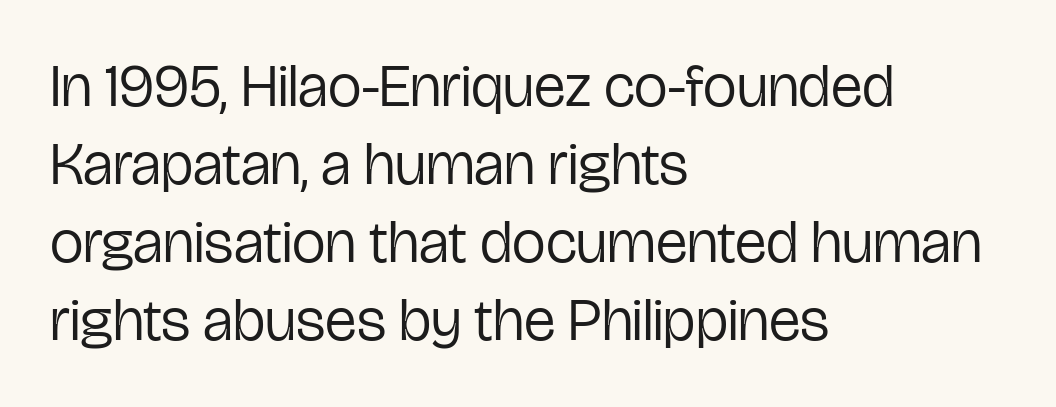
{"serif": "no", "italic": "no", "bold": "no", "weight": "regular", "width": "condensed", "stroke_contrast": "low", "x_height": "medium", "monospaced": "no", "underline": "no", "align": "left", "line_spacing": "normal", "line_spacing_ratio": 1.3, "letter_spacing": "normal", "letter_spacing_em": 0.0, "glyph_px": 60}
